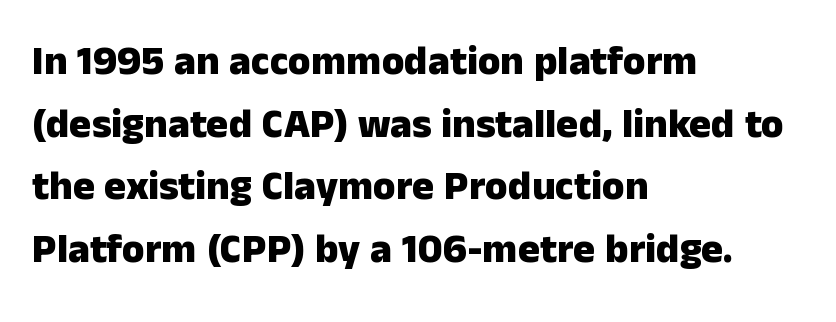
Q: Is the text bold? A: Yes.
Q: Is the text italic (slanted)? A: No, it is upright.
Q: Is the typeface a serif or a sans-serif typeface? A: Sans-serif.
Q: Is the text underlined? A: No.
Q: How is the paragraph aligned? A: Left-aligned.
Q: Is the spacing between letters normal or unusually wide? A: Normal.
Q: Is the spacing between lines tight, normal or loose? A: Normal.
Q: Width (condensed, normal, or wide)? A: Normal.
Q: Stroke contrast? A: Low.
Q: x-height? A: Medium.
Q: Monospaced? A: No.
